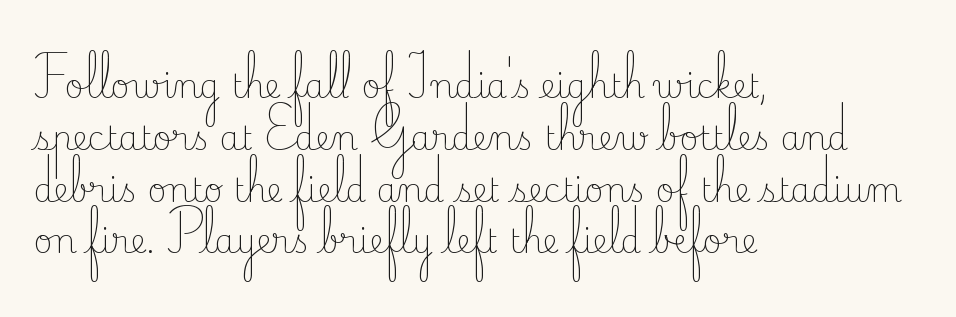
{"serif": "yes", "italic": "no", "bold": "no", "weight": "light", "width": "normal", "stroke_contrast": "low", "x_height": "small", "monospaced": "no", "underline": "no", "align": "left", "line_spacing": "normal", "line_spacing_ratio": 1.57, "letter_spacing": "normal", "letter_spacing_em": 0.0, "glyph_px": 33}
